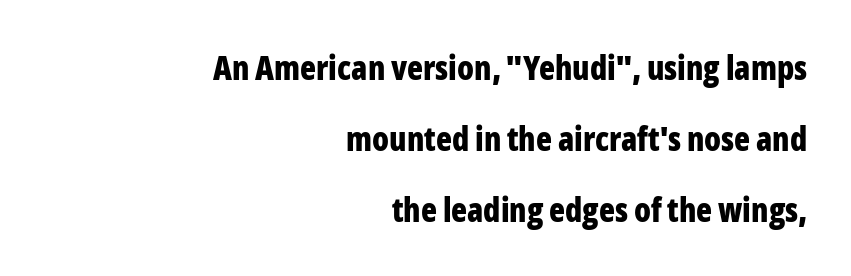
{"serif": "no", "italic": "no", "bold": "yes", "weight": "bold", "width": "condensed", "stroke_contrast": "low", "x_height": "medium", "monospaced": "no", "underline": "no", "align": "right", "line_spacing": "loose", "line_spacing_ratio": 2.15, "letter_spacing": "normal", "letter_spacing_em": 0.0, "glyph_px": 33}
